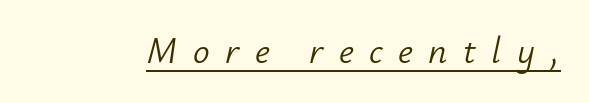
The image shows 37 px light type, italic (leaning right); set unusually wide letter spacing (+0.42 em), underlined; low stroke contrast and a small x-height.
